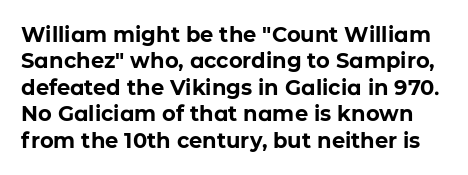
Typesetter's note: full bold, strokes at maximum text heaviness. Every character sits straight up, as roman type does. Here the glyphs are tracked normally, forming tight word shapes. Check the space under the baseline: it is left empty. Successive baselines arrive at the customary interval.
